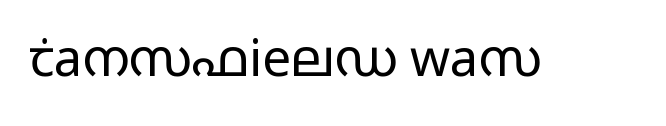
Q: Is the text bold? A: No.
Q: Is the text italic (slanted)? A: No, it is upright.
Q: Is the typeface a serif or a sans-serif typeface? A: Sans-serif.
Q: Is the text underlined? A: No.
Q: Is the spacing between letters normal or unusually wide? A: Normal.
Q: Width (condensed, normal, or wide)? A: Wide.
Q: Stroke contrast? A: Low.
Q: x-height? A: Medium.
Q: Monospaced? A: No.
